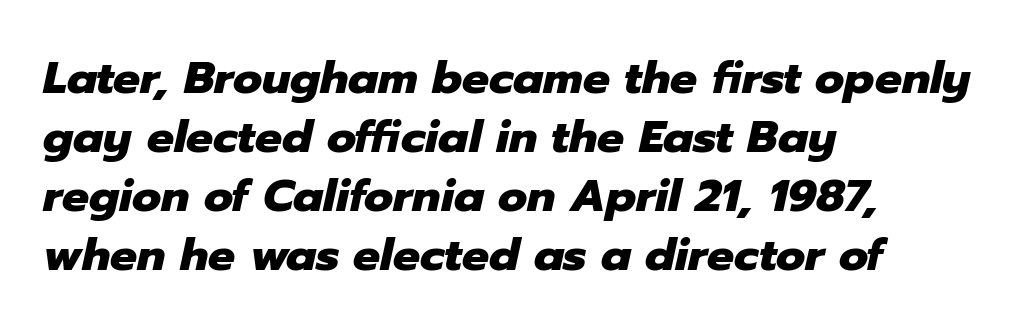
{"italic": "yes", "lean": "right", "slant_degrees": 12, "bold": "yes", "weight": "heavy", "width": "normal", "stroke_contrast": "low", "x_height": "medium", "monospaced": "no", "underline": "no", "align": "left", "line_spacing": "normal", "line_spacing_ratio": 1.31, "letter_spacing": "normal", "letter_spacing_em": 0.0, "glyph_px": 45}
